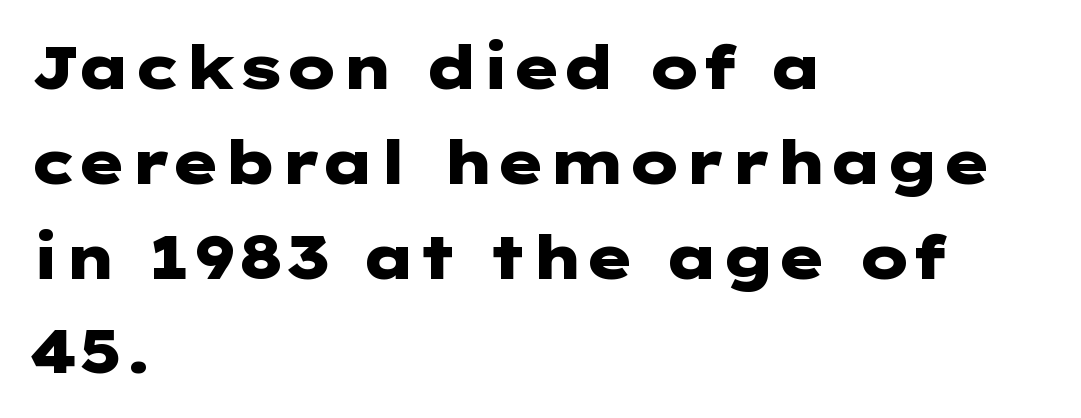
Q: Is the text bold? A: Yes.
Q: Is the text italic (slanted)? A: No, it is upright.
Q: Is the typeface a serif or a sans-serif typeface? A: Sans-serif.
Q: Is the text underlined? A: No.
Q: How is the paragraph aligned? A: Left-aligned.
Q: Is the spacing between letters normal or unusually wide? A: Normal.
Q: Is the spacing between lines tight, normal or loose? A: Normal.
Q: Width (condensed, normal, or wide)? A: Wide.
Q: Stroke contrast? A: Low.
Q: x-height? A: Medium.
